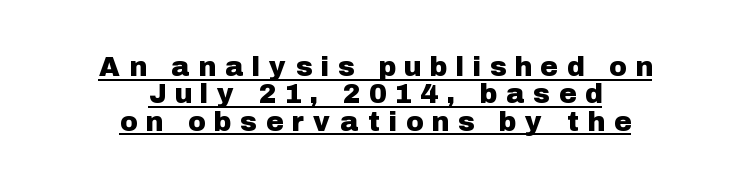
{"italic": "no", "underline": "yes", "align": "center", "line_spacing": "tight", "line_spacing_ratio": 1.01, "letter_spacing": "wide", "letter_spacing_em": 0.38, "glyph_px": 27}
